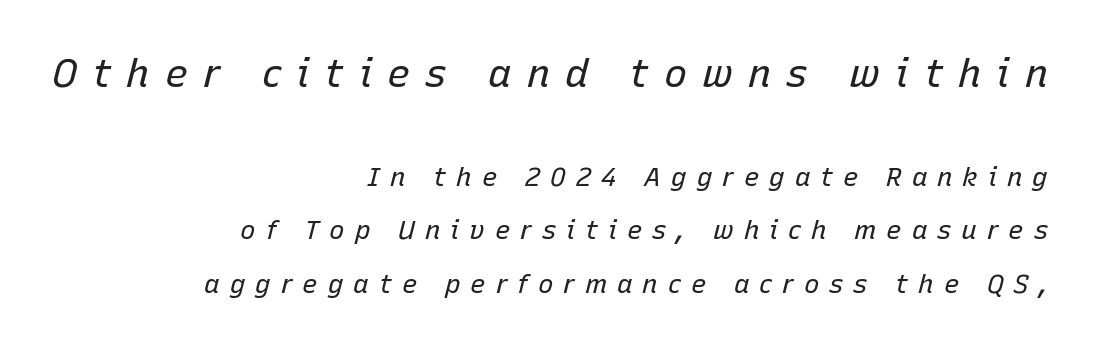
The image shows 39 px regular-weight type, italic (leaning right); set right-aligned, loose line spacing (2.06x), unusually wide letter spacing (+0.38 em), not underlined; the first (top) block is 1.5x larger; low stroke contrast and a medium x-height.
